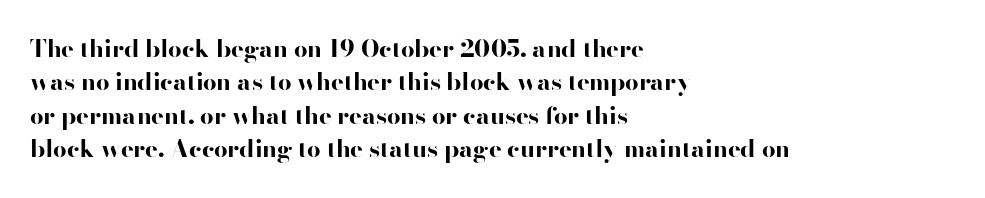
The image shows 24 px bold type, upright; set left-aligned, normal line spacing (1.39x), normal letter spacing, not underlined.
